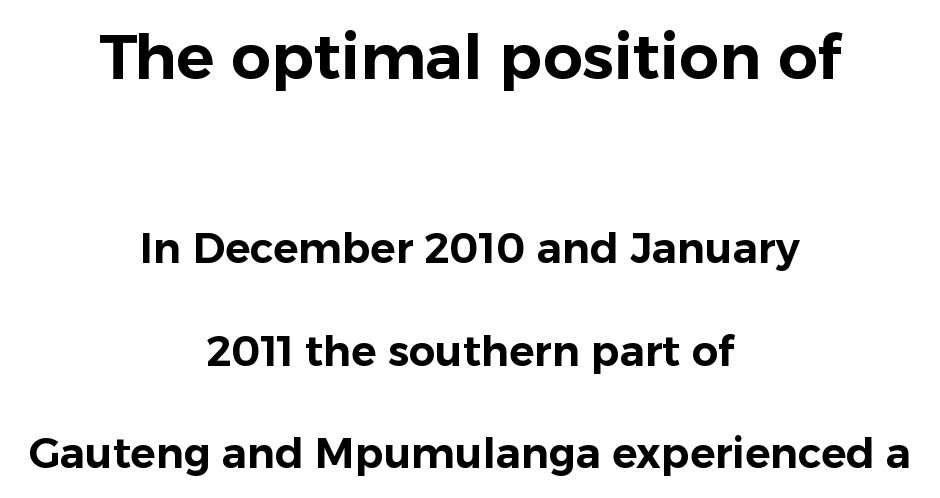
Q: Is the text italic (slanted)? A: No, it is upright.
Q: Is the typeface a serif or a sans-serif typeface? A: Sans-serif.
Q: Is the text underlined? A: No.
Q: How is the paragraph aligned? A: Centered.
Q: Is the spacing between letters normal or unusually wide? A: Normal.
Q: Is the spacing between lines tight, normal or loose? A: Loose.
Q: Which block of text is set in a larger size, the first (top) or the second (bottom)? A: The first (top) one.
Q: Width (condensed, normal, or wide)? A: Normal.
Q: Stroke contrast? A: Low.
Q: x-height? A: Medium.
Q: Monospaced? A: No.
